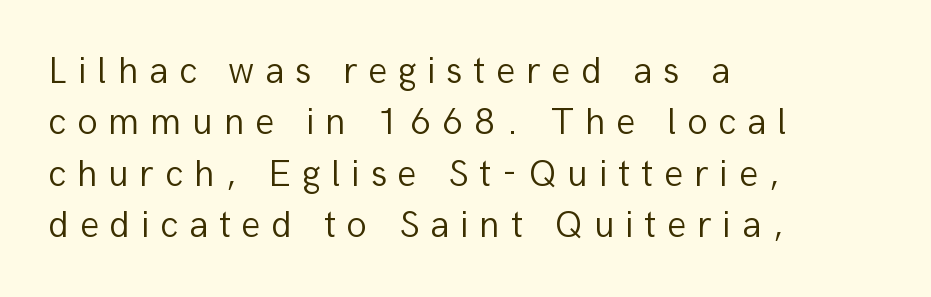
The image shows 38 px light sans-serif type, upright; set left-aligned, normal line spacing (1.35x), unusually wide letter spacing (+0.28 em), not underlined; low stroke contrast and a medium x-height.
